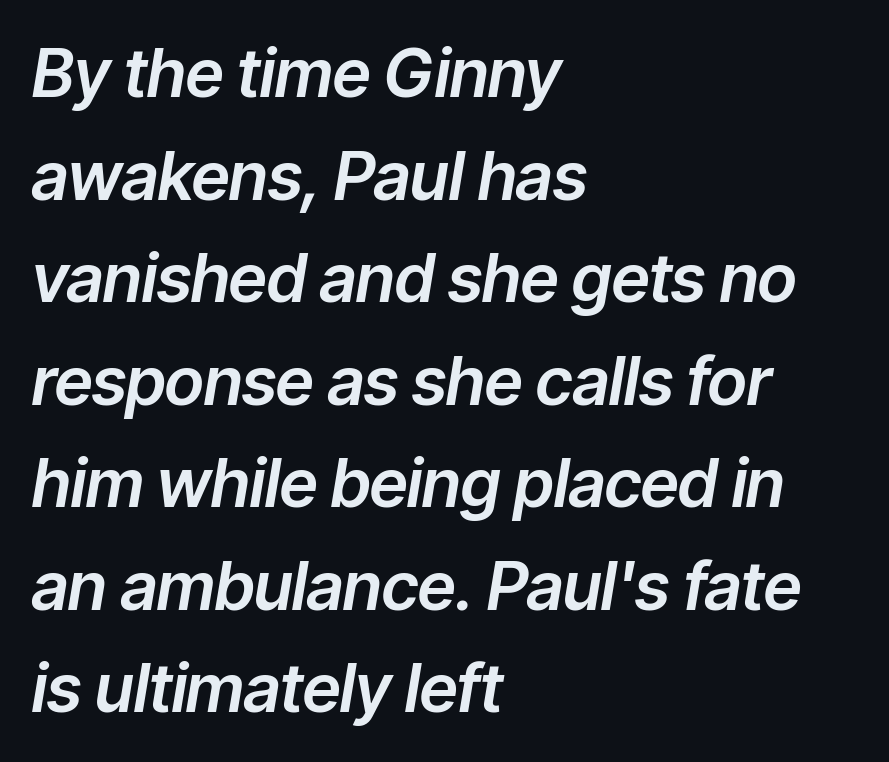
The image shows 67 px text type, italic (leaning right); set left-aligned, normal line spacing (1.53x), normal letter spacing, not underlined; low stroke contrast and a medium x-height.
